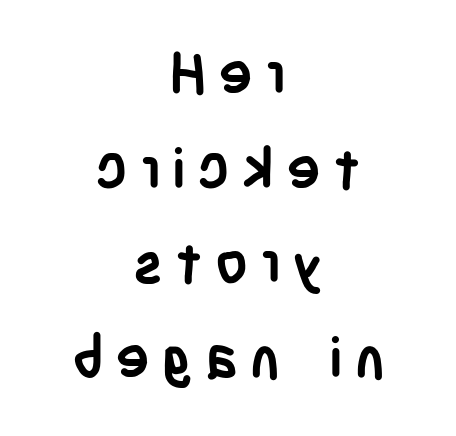
Q: Is the text bold? A: Yes.
Q: Is the text italic (slanted)? A: No, it is upright.
Q: Is the typeface a serif or a sans-serif typeface? A: Sans-serif.
Q: Is the text underlined? A: No.
Q: How is the paragraph aligned? A: Centered.
Q: Is the spacing between letters normal or unusually wide? A: Unusually wide.
Q: Is the spacing between lines tight, normal or loose? A: Normal.
Q: Width (condensed, normal, or wide)? A: Condensed.
Q: Stroke contrast? A: Low.
Q: x-height? A: Large.
Q: Monospaced? A: No.
